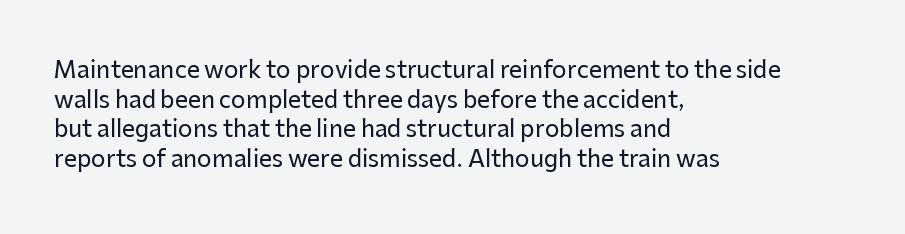
Q: Is the text italic (slanted)? A: No, it is upright.
Q: Is the text underlined? A: No.
Q: How is the paragraph aligned? A: Left-aligned.
Q: Is the spacing between letters normal or unusually wide? A: Normal.
Q: Is the spacing between lines tight, normal or loose? A: Normal.
